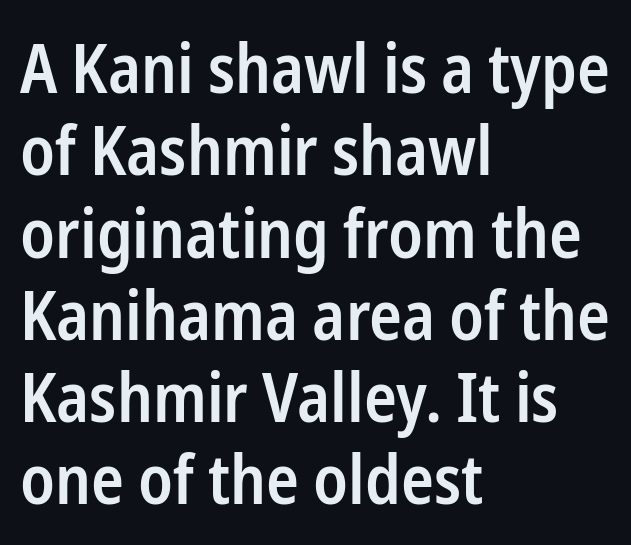
These lines stack with their left ends in a neat column. Unmarked baselines from the first word to the last. Tracking here is standard; glyphs follow each other at the usual distance. Posture: vertical.
